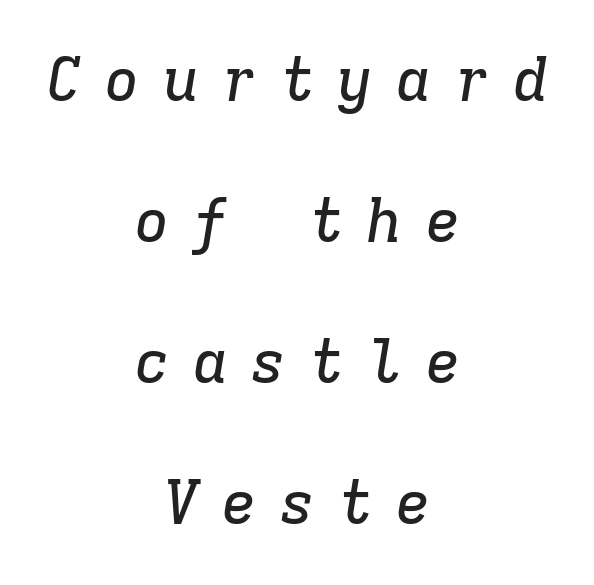
Spacing verdict: monospaced, one width for all characters. Notice how the stems are inclined rather than vertical — that's the hallmark of italics. Centered paragraph, ragged on both sides. How are the letters spaced? Widely, with obvious added tracking. Only glyphs here, with clear space below each row.
